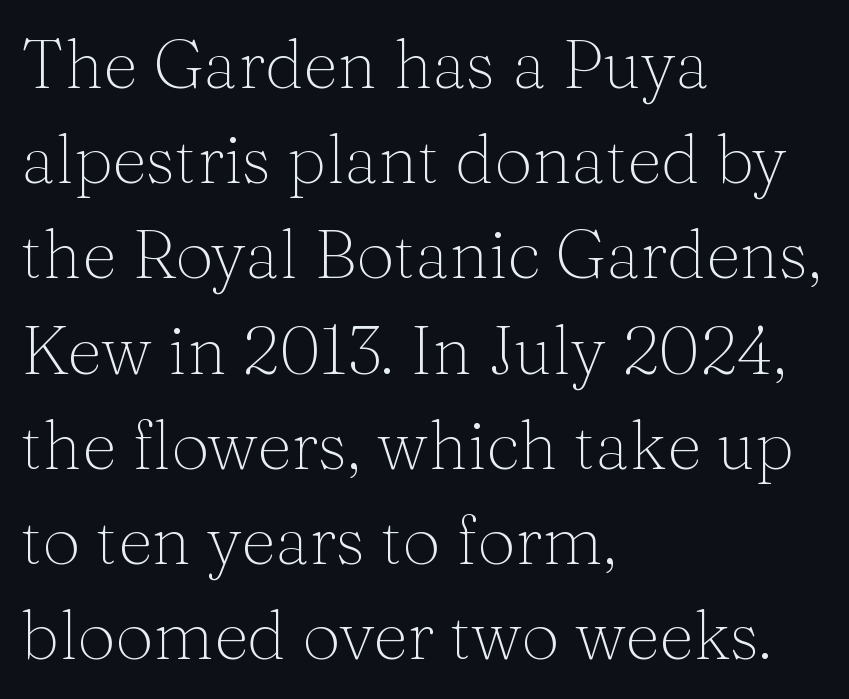
{"serif": "yes", "italic": "no", "bold": "no", "weight": "thin", "width": "normal", "stroke_contrast": "medium", "x_height": "medium", "monospaced": "no", "underline": "no", "align": "left", "line_spacing": "normal", "line_spacing_ratio": 1.4, "letter_spacing": "normal", "letter_spacing_em": 0.0, "glyph_px": 68}
